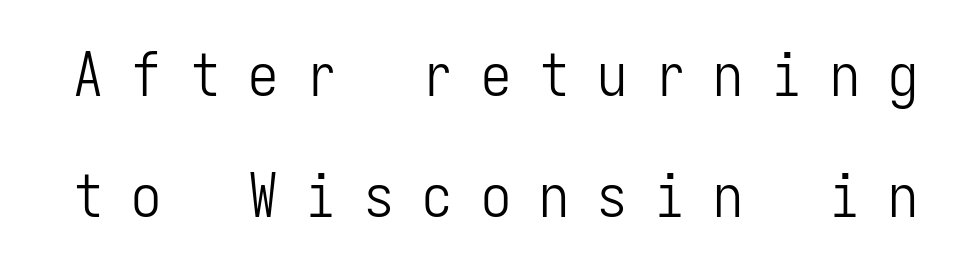
The image shows 60 px light, condensed sans-serif type, upright, monospaced; set loose line spacing (2.01x), unusually wide letter spacing (+0.47 em), not underlined; low stroke contrast and a medium x-height.
